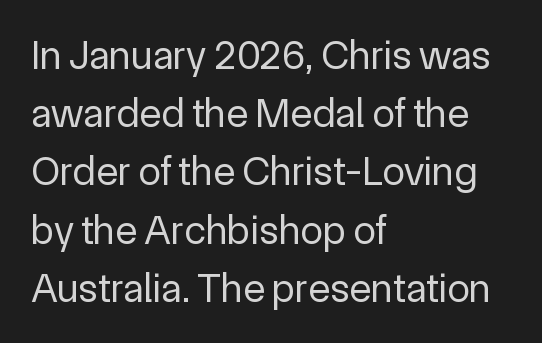
The passage shown has conventional tracking throughout. Do the characters align in a grid? No, the font is proportional. Descenders hang freely into open space. Compared with typical paragraphs, the rows here are spaced about the same.
